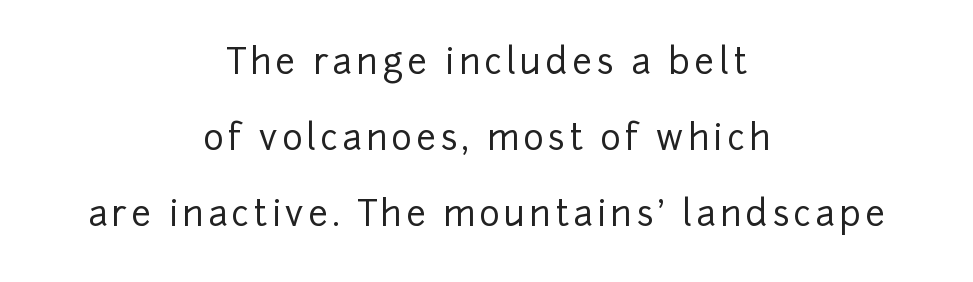
Q: Is the text italic (slanted)? A: No, it is upright.
Q: Is the typeface a serif or a sans-serif typeface? A: Sans-serif.
Q: Is the text underlined? A: No.
Q: How is the paragraph aligned? A: Centered.
Q: Is the spacing between lines tight, normal or loose? A: Loose.
Q: Width (condensed, normal, or wide)? A: Normal.
Q: Stroke contrast? A: Low.
Q: x-height? A: Medium.
Q: Monospaced? A: No.
